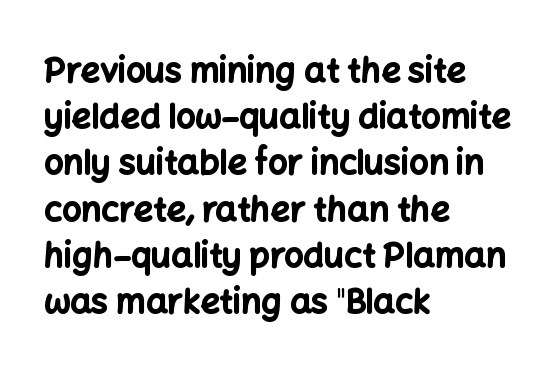
Q: Is the text bold? A: Yes.
Q: Is the text italic (slanted)? A: No, it is upright.
Q: Is the typeface a serif or a sans-serif typeface? A: Sans-serif.
Q: Is the text underlined? A: No.
Q: How is the paragraph aligned? A: Left-aligned.
Q: Is the spacing between letters normal or unusually wide? A: Normal.
Q: Is the spacing between lines tight, normal or loose? A: Normal.
Q: Width (condensed, normal, or wide)? A: Normal.
Q: Stroke contrast? A: Low.
Q: x-height? A: Medium.
Q: Monospaced? A: No.
